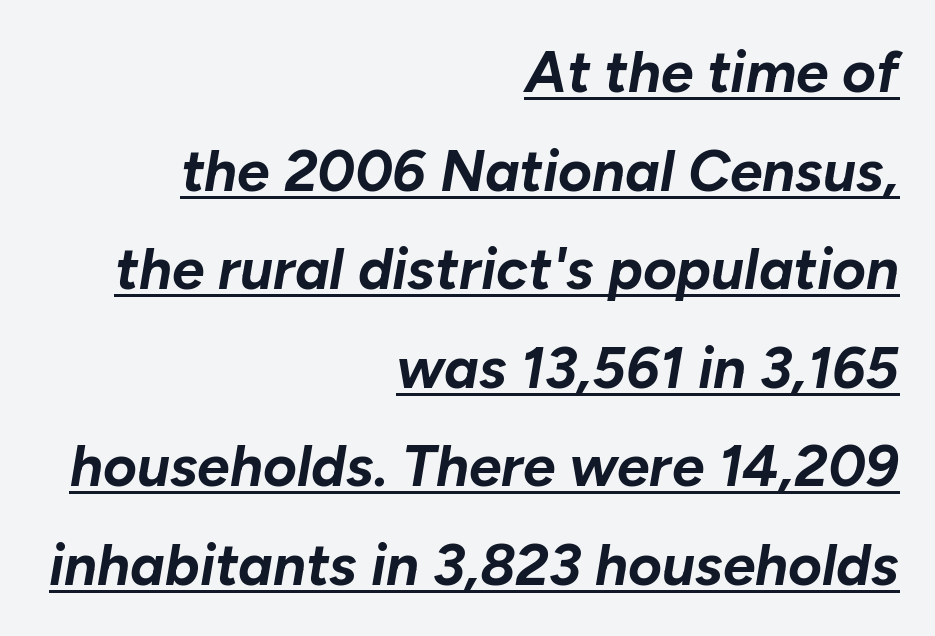
The image shows 58 px bold type, italic (leaning right); set right-aligned, normal line spacing (1.7x), normal letter spacing, underlined; low stroke contrast and a medium x-height.
